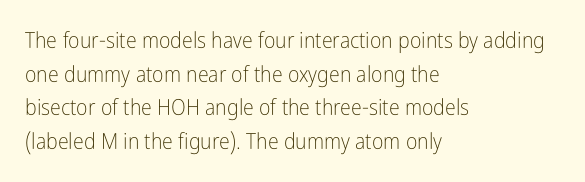
Unbolded letterforms with no extra heft. The letterforms sit shoulder to shoulder at normal distance. Line spacing here is normal. Glance below the letters and you will spot only blank space. Visually the block forms a straight wall on the left and a jagged coastline on the right.
